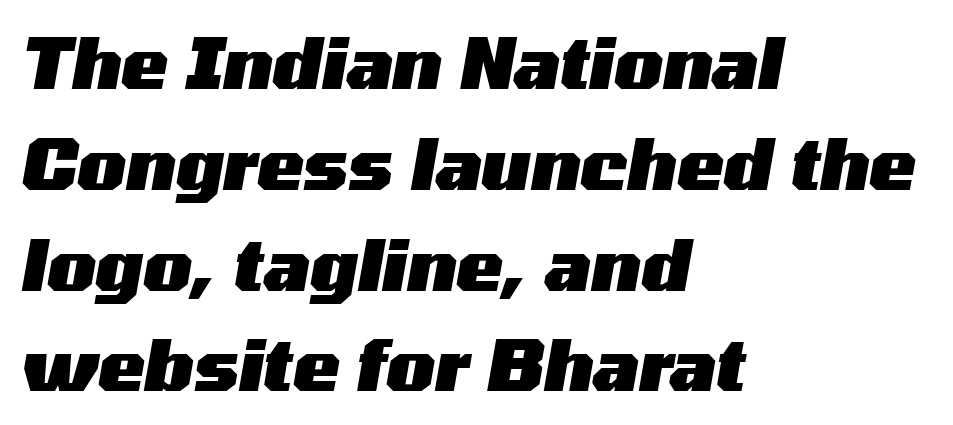
The letterforms sit shoulder to shoulder at normal distance. If you drew a line through each stem, it would be angled. Casual observation: everything's shoved over to the left. The block of text has a typical density, with ordinary space between rows. Has an underline been added? It has not.
